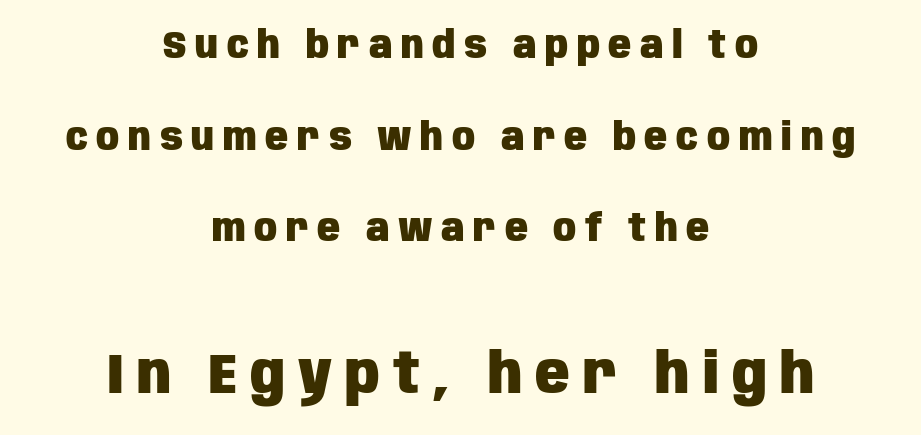
Q: Is the text bold? A: Yes.
Q: Is the text italic (slanted)? A: No, it is upright.
Q: Is the typeface a serif or a sans-serif typeface? A: Sans-serif.
Q: Is the text underlined? A: No.
Q: How is the paragraph aligned? A: Centered.
Q: Is the spacing between letters normal or unusually wide? A: Unusually wide.
Q: Is the spacing between lines tight, normal or loose? A: Loose.
Q: Which block of text is set in a larger size, the first (top) or the second (bottom)? A: The second (bottom) one.
Q: Width (condensed, normal, or wide)? A: Condensed.
Q: Stroke contrast? A: Low.
Q: x-height? A: Large.
Q: Monospaced? A: No.
